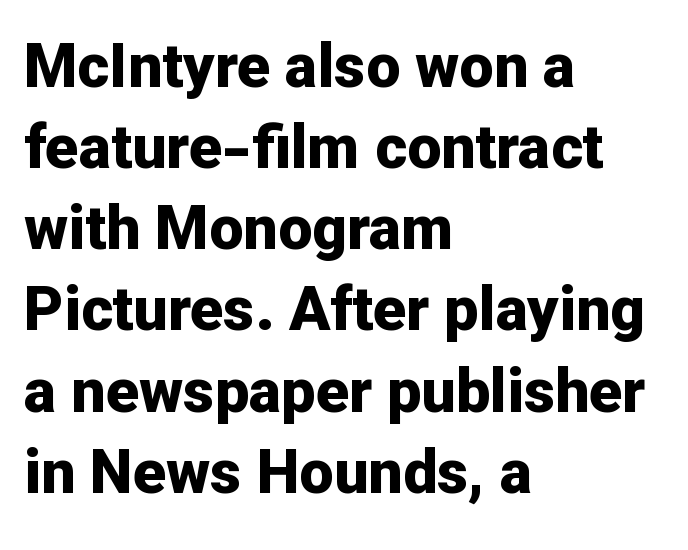
{"serif": "no", "italic": "no", "bold": "yes", "weight": "bold", "width": "normal", "stroke_contrast": "low", "x_height": "medium", "monospaced": "no", "underline": "no", "align": "left", "line_spacing": "normal", "line_spacing_ratio": 1.33, "letter_spacing": "normal", "letter_spacing_em": 0.0, "glyph_px": 61}
